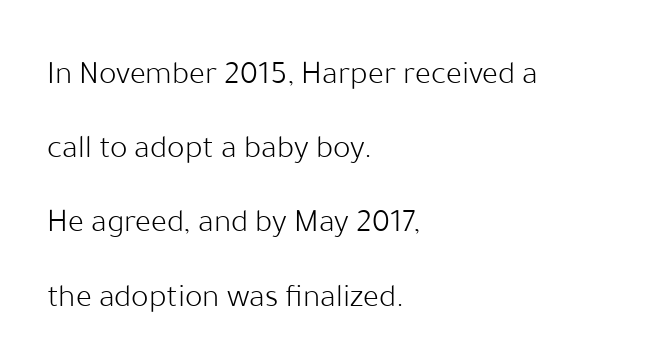
Q: Is the text bold? A: No.
Q: Is the text italic (slanted)? A: No, it is upright.
Q: Is the typeface a serif or a sans-serif typeface? A: Sans-serif.
Q: Is the text underlined? A: No.
Q: How is the paragraph aligned? A: Left-aligned.
Q: Is the spacing between letters normal or unusually wide? A: Normal.
Q: Is the spacing between lines tight, normal or loose? A: Loose.
Q: Width (condensed, normal, or wide)? A: Normal.
Q: Stroke contrast? A: Low.
Q: x-height? A: Medium.
Q: Monospaced? A: No.
